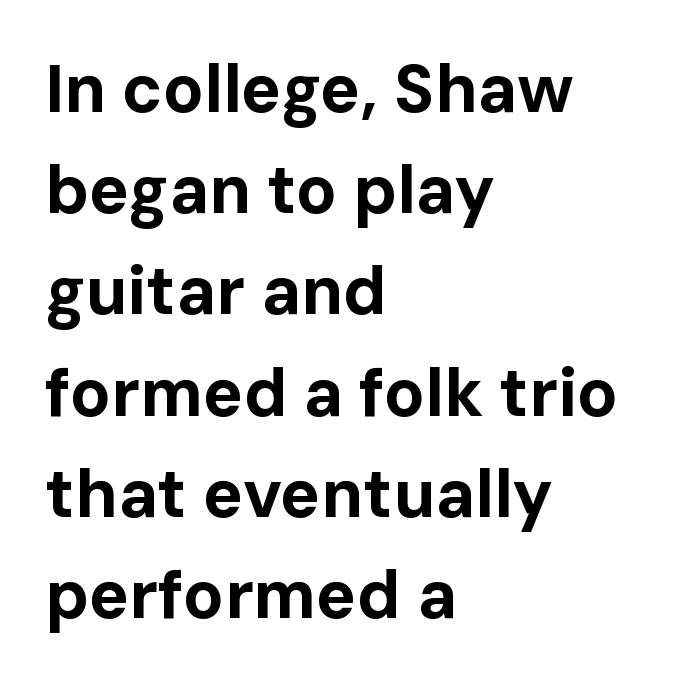
The image shows 67 px bold sans-serif type, upright; set left-aligned, normal line spacing (1.51x), normal letter spacing, not underlined; low stroke contrast and a medium x-height.
